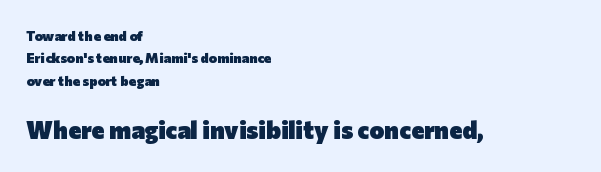
Its strokes are broad and dark, the hallmark of bold type. Check under the words: just untouched page. Caption: standard tracking, unaltered. No italicization has been applied; the sample stays upright. The emphasis by scale lands on block number two, below. Short and long lines alike share a common starting point at left.
